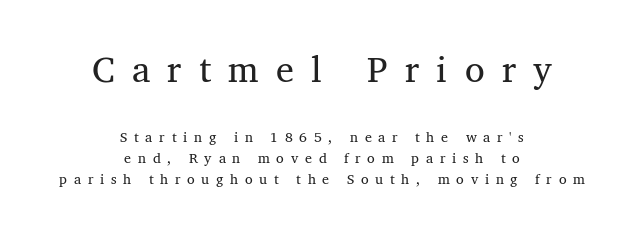
The image shows 36 px serif type, upright; set centered, normal line spacing (1.51x), unusually wide letter spacing (+0.48 em), not underlined; the first (top) block is 2.57x larger; medium stroke contrast and a medium x-height.
